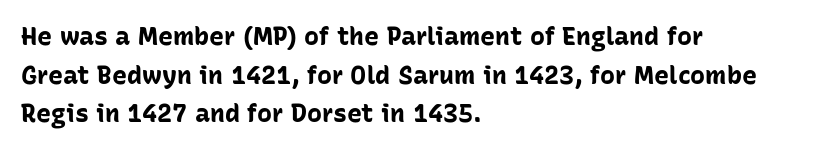
The image shows 25 px bold type, upright; set left-aligned, normal line spacing (1.55x), normal letter spacing, not underlined.
